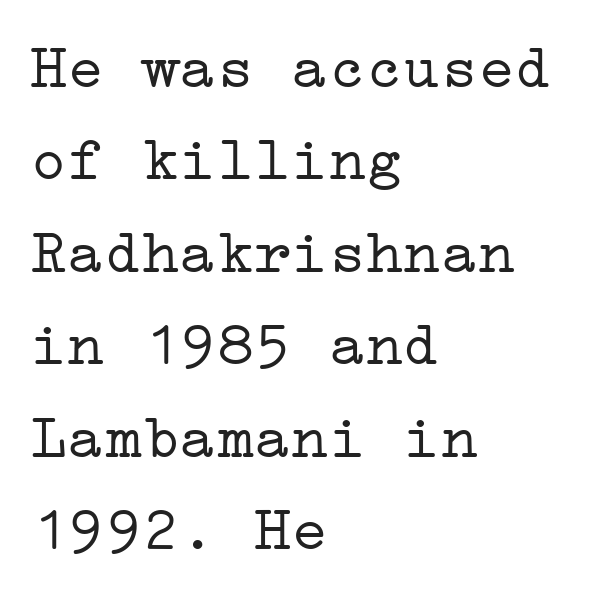
Q: Is the text bold? A: No.
Q: Is the text italic (slanted)? A: No, it is upright.
Q: Is the typeface a serif or a sans-serif typeface? A: Serif.
Q: Is the text underlined? A: No.
Q: How is the paragraph aligned? A: Left-aligned.
Q: Is the spacing between letters normal or unusually wide? A: Normal.
Q: Is the spacing between lines tight, normal or loose? A: Normal.
Q: Width (condensed, normal, or wide)? A: Wide.
Q: Stroke contrast? A: Low.
Q: x-height? A: Medium.
